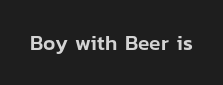
Every character sits straight up, as roman type does. The string is rendered with underlining switched off. Students, note that the glyphs here touch the page at normal intervals.
